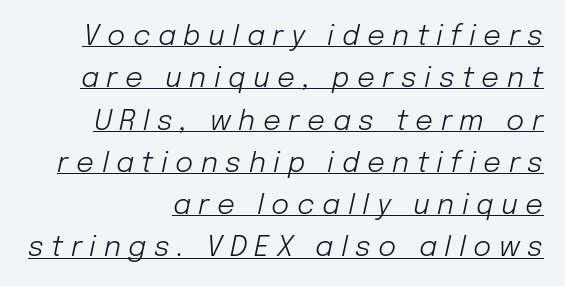
{"italic": "yes", "lean": "right", "slant_degrees": 12, "bold": "no", "weight": "light", "width": "normal", "stroke_contrast": "low", "x_height": "medium", "monospaced": "no", "underline": "yes", "align": "right", "line_spacing": "normal", "line_spacing_ratio": 1.51, "letter_spacing": "wide", "letter_spacing_em": 0.27, "glyph_px": 28}
